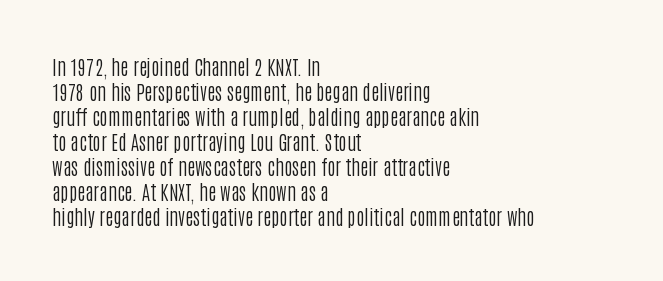
The image shows 20 px text type, upright; set left-aligned, normal line spacing (1.25x), normal letter spacing, not underlined.
